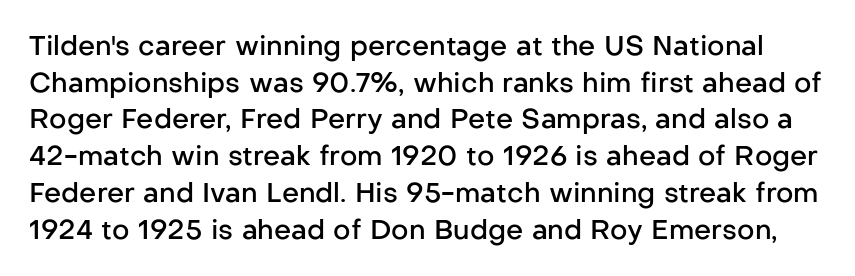
{"italic": "no", "bold": "semi", "underline": "no", "line_spacing": "normal", "line_spacing_ratio": 1.36, "letter_spacing": "normal", "letter_spacing_em": 0.0, "glyph_px": 27}
